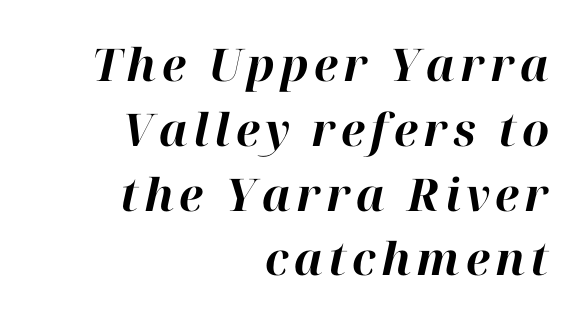
This rendering features lettering with no underline. Here the designer chose a conventional face with non-uniform glyph widths. Reading down the block, your eye finds every line finishing at a fixed right position. Emphasis-style slanted type is in use. These lines carry a lot of weight — the face is fully bold. Vertically, the passage feels balanced, rows spaced as you'd expect.
